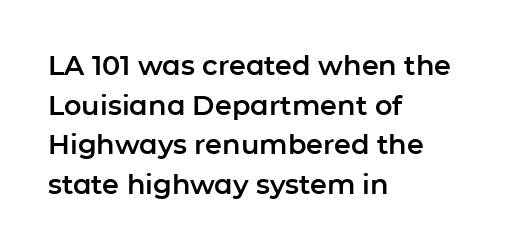
{"italic": "no", "underline": "no", "align": "left", "line_spacing": "normal", "line_spacing_ratio": 1.47, "letter_spacing": "normal", "letter_spacing_em": 0.0, "glyph_px": 27}
